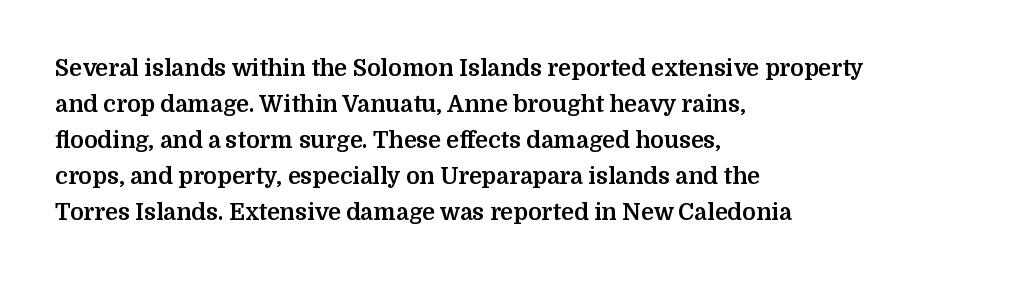
Notice how descenders clear the ascenders below comfortably — that's standard leading. The sample has been set heavy, in full bold. Italic? Not at all — the glyphs are vertical. A bare baseline throughout the passage. The rag falls on the right side of this text block. Inter-character spacing is left at the font's built-in metrics.
